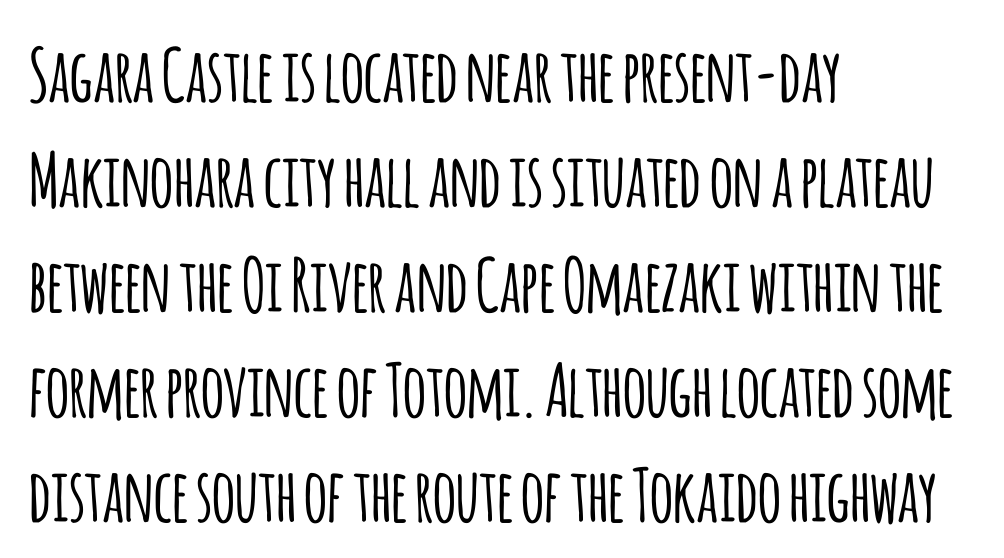
The image shows 73 px condensed sans-serif type, upright; set left-aligned, normal line spacing (1.44x), normal letter spacing, not underlined; low stroke contrast and a large x-height.
